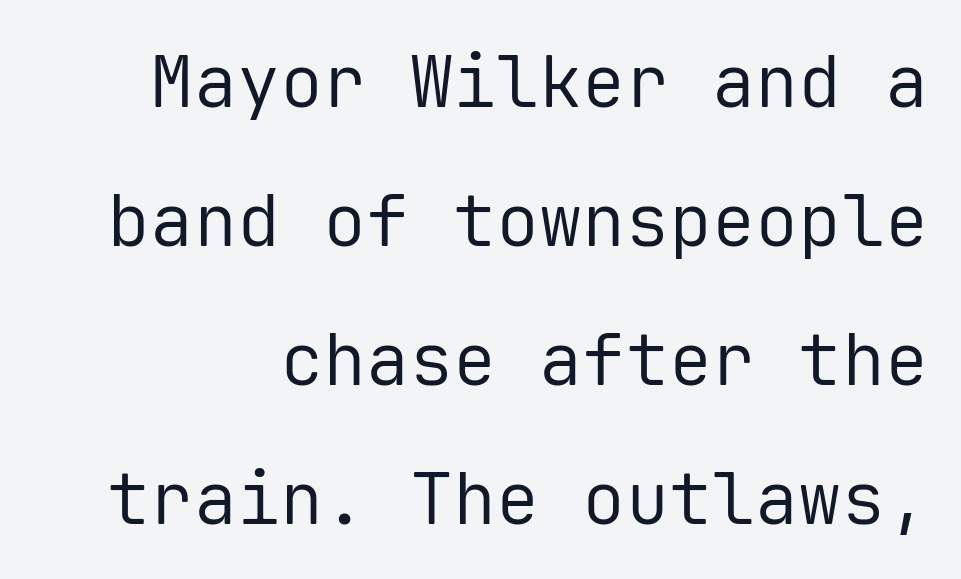
Here the glyphs are tracked normally, forming tight word shapes. Type style note: lacks serifs. Nope, not italic — everything's standing straight. Vertical stems look standard width or narrower in stroke. A great deal of white space separates one row of letters from the next.
